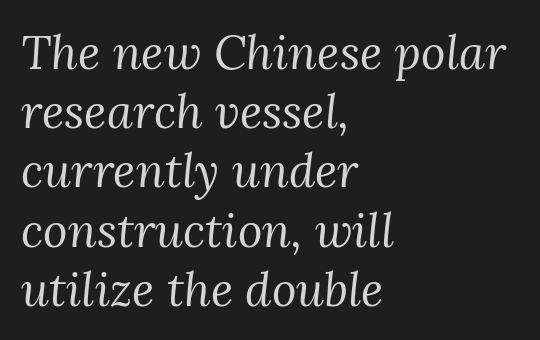
{"serif": "yes", "italic": "yes", "lean": "right", "slant_degrees": 3, "bold": "no", "weight": "regular", "width": "normal", "stroke_contrast": "medium", "x_height": "medium", "monospaced": "no", "underline": "no", "align": "left", "line_spacing": "normal", "line_spacing_ratio": 1.26, "letter_spacing": "normal", "letter_spacing_em": 0.0, "glyph_px": 47}
